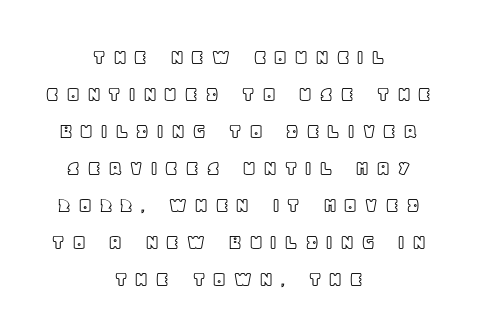
{"italic": "no", "underline": "no", "align": "center", "line_spacing": "normal", "line_spacing_ratio": 1.61, "letter_spacing": "wide", "letter_spacing_em": 0.28, "glyph_px": 23}
